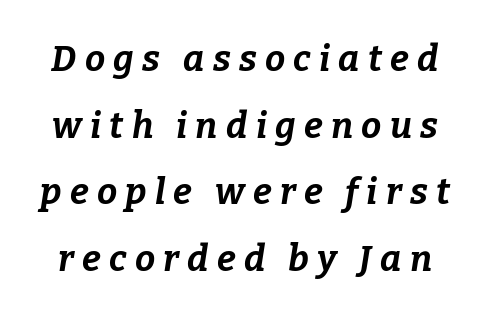
The image shows 36 px bold type, italic (leaning right); set line spacing 1.85x, unusually wide letter spacing (+0.23 em), not underlined; low stroke contrast and a medium x-height.
